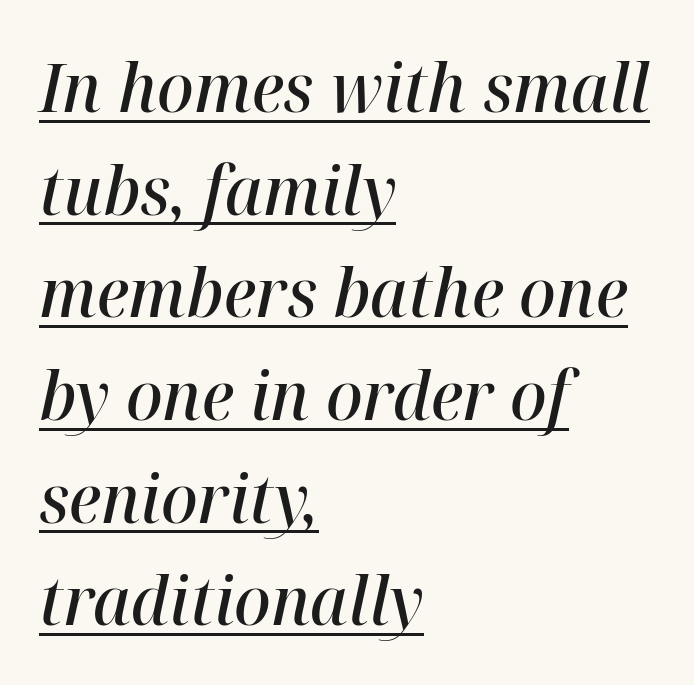
{"italic": "yes", "lean": "right", "slant_degrees": 12, "bold": "semi", "weight": "semibold", "width": "normal", "stroke_contrast": "high", "x_height": "medium", "monospaced": "no", "underline": "yes", "align": "left", "line_spacing": "normal", "line_spacing_ratio": 1.51, "letter_spacing": "normal", "letter_spacing_em": 0.0, "glyph_px": 68}
